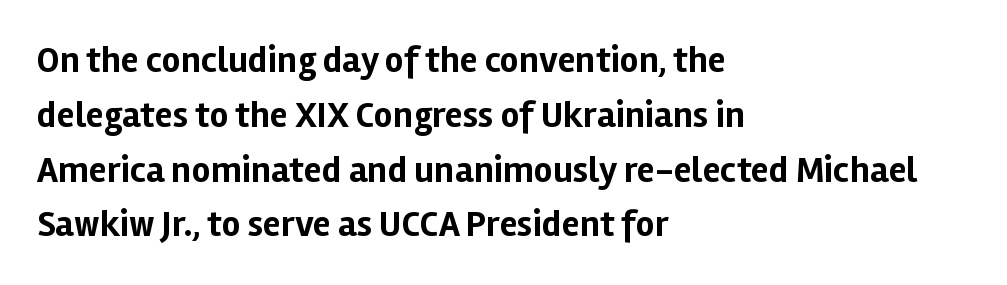
Notice how thick the strokes are: this is what a full bold looks like. The type sits square on the baseline with zero lean. Lines of text with bare space underneath. Vertically, the passage feels balanced, rows spaced as you'd expect. Spacing between characters is what you'd get straight out of the box. In terms of letterform style, serifs are entirely absent.
